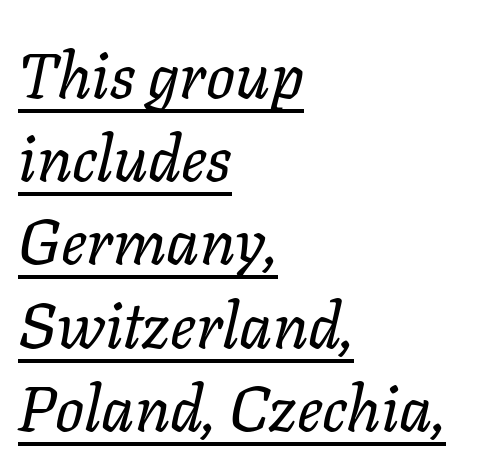
Q: Is the text bold? A: No.
Q: Is the text italic (slanted)? A: Yes, it leans right by about 11 degrees.
Q: Is the text underlined? A: Yes.
Q: How is the paragraph aligned? A: Left-aligned.
Q: Is the spacing between letters normal or unusually wide? A: Normal.
Q: Is the spacing between lines tight, normal or loose? A: Normal.
Q: Width (condensed, normal, or wide)? A: Normal.
Q: Stroke contrast? A: Low.
Q: x-height? A: Medium.
Q: Monospaced? A: No.
